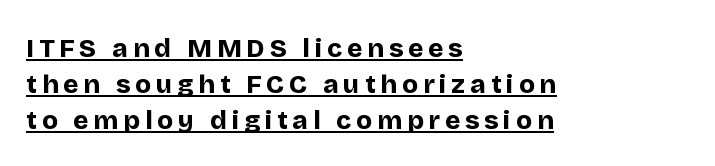
Q: Is the text bold? A: Yes.
Q: Is the text italic (slanted)? A: No, it is upright.
Q: Is the text underlined? A: Yes.
Q: How is the paragraph aligned? A: Left-aligned.
Q: Is the spacing between lines tight, normal or loose? A: Normal.
